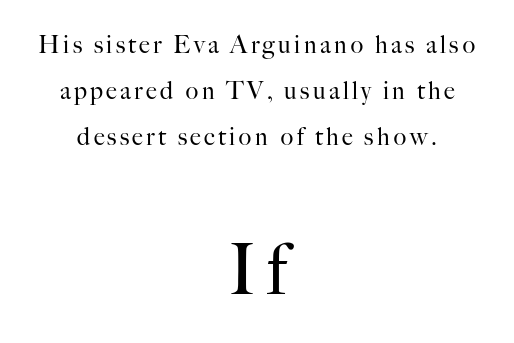
The image shows 71 px regular-weight serif type, upright; set centered, loose line spacing (1.91x), not underlined; the second (bottom) block is 2.96x larger; high stroke contrast and a small x-height.
